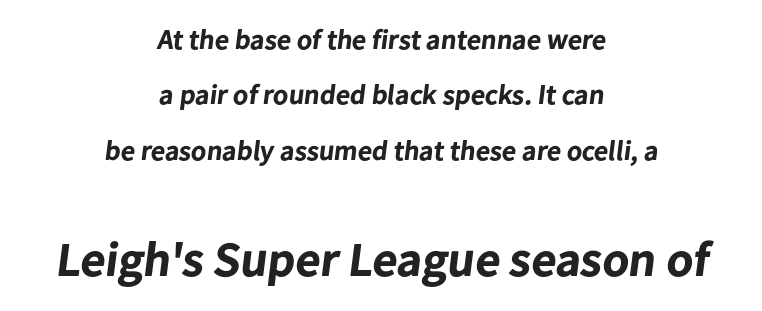
{"serif": "no", "bold": "yes", "weight": "bold", "width": "normal", "stroke_contrast": "low", "x_height": "medium", "monospaced": "no", "underline": "no", "align": "center", "line_spacing": "loose", "line_spacing_ratio": 1.98, "letter_spacing": "normal", "letter_spacing_em": 0.0, "larger_block": "second", "size_ratio": 1.75, "glyph_px": 49}
